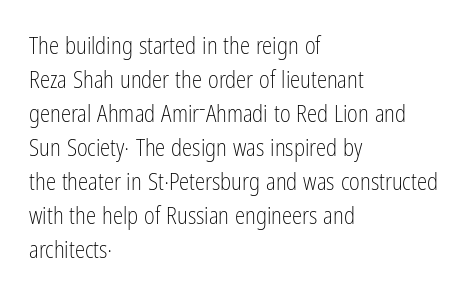
Q: Is the text bold? A: No.
Q: Is the text italic (slanted)? A: No, it is upright.
Q: Is the text underlined? A: No.
Q: How is the paragraph aligned? A: Left-aligned.
Q: Is the spacing between letters normal or unusually wide? A: Normal.
Q: Is the spacing between lines tight, normal or loose? A: Normal.
